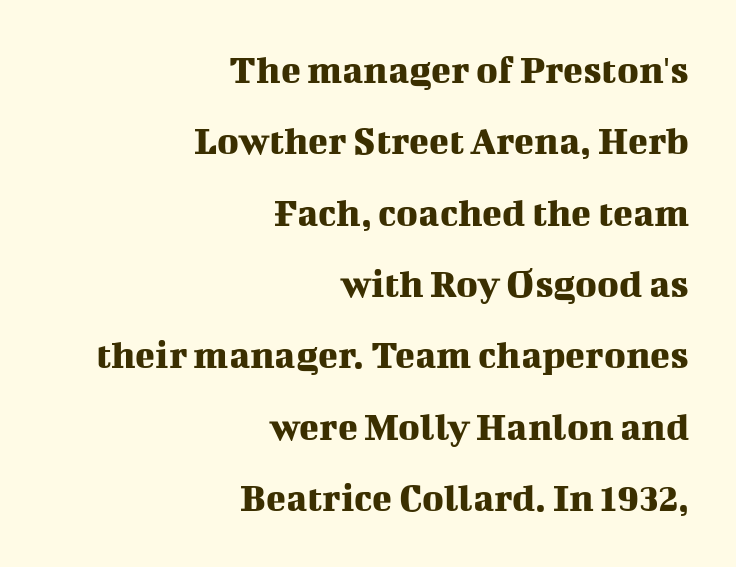
Q: Is the text italic (slanted)? A: No, it is upright.
Q: Is the typeface a serif or a sans-serif typeface? A: Serif.
Q: Is the text underlined? A: No.
Q: How is the paragraph aligned? A: Right-aligned.
Q: Is the spacing between letters normal or unusually wide? A: Normal.
Q: Width (condensed, normal, or wide)? A: Normal.
Q: Stroke contrast? A: Medium.
Q: x-height? A: Medium.
Q: Monospaced? A: No.
